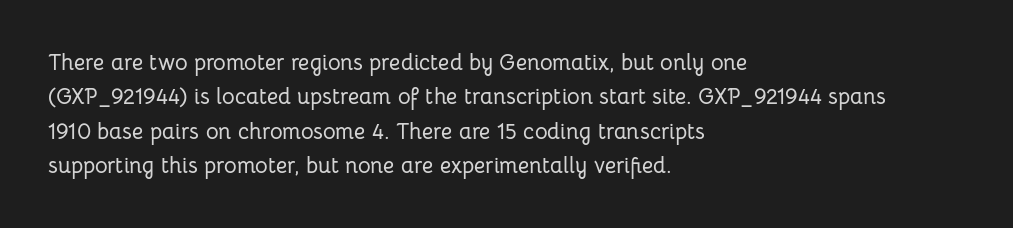
The image shows 22 px text type, upright; set left-aligned, normal line spacing (1.56x), normal letter spacing, not underlined.
